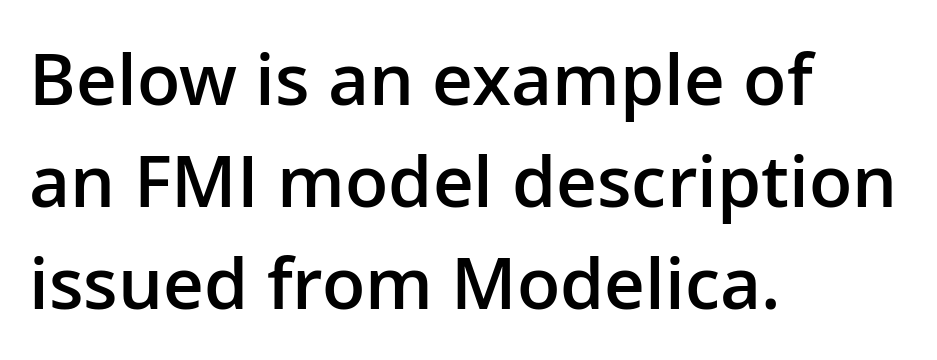
The image shows 71 px semibold sans-serif type, upright; set left-aligned, normal line spacing (1.44x), normal letter spacing, not underlined; low stroke contrast and a medium x-height.
